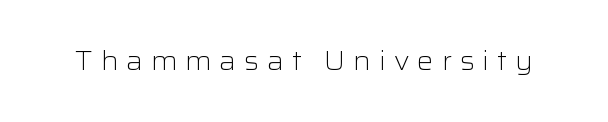
Q: Is the text bold? A: No.
Q: Is the text italic (slanted)? A: No, it is upright.
Q: Is the text underlined? A: No.
Q: Is the spacing between letters normal or unusually wide? A: Unusually wide.
